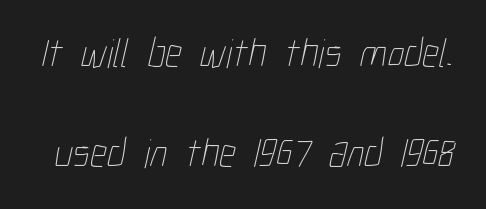
The zone under the glyphs is completely vacant. Note the varied advance widths — an 'i' is clearly narrower than an 'm'. Tracking value appears to be zero — textbook default spacing. Bold? No — there's no thickening of the strokes. Leading: increased.
